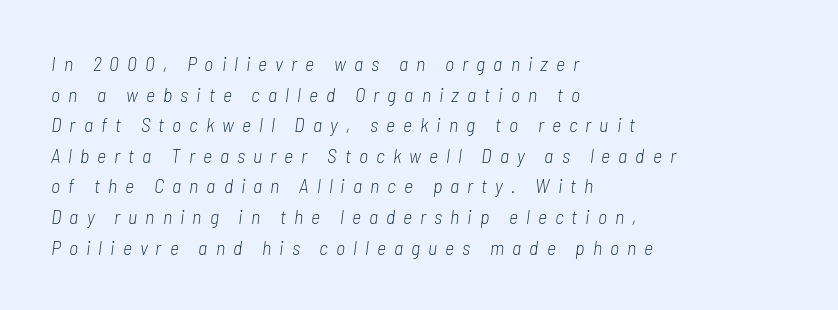
The image shows 20 px text type, italic (leaning right); set left-aligned, normal line spacing (1.53x), unusually wide letter spacing (+0.4 em), not underlined.
